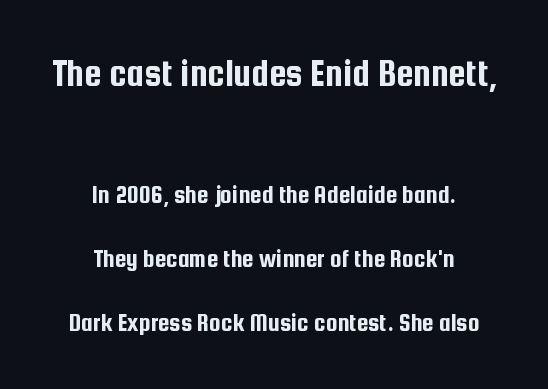
Q: Is the text italic (slanted)? A: No, it is upright.
Q: Is the typeface a serif or a sans-serif typeface? A: Sans-serif.
Q: Is the text underlined? A: No.
Q: How is the paragraph aligned? A: Centered.
Q: Is the spacing between letters normal or unusually wide? A: Normal.
Q: Is the spacing between lines tight, normal or loose? A: Loose.
Q: Which block of text is set in a larger size, the first (top) or the second (bottom)? A: The first (top) one.
Q: Width (condensed, normal, or wide)? A: Condensed.
Q: Stroke contrast? A: Low.
Q: x-height? A: Medium.
Q: Monospaced? A: No.
